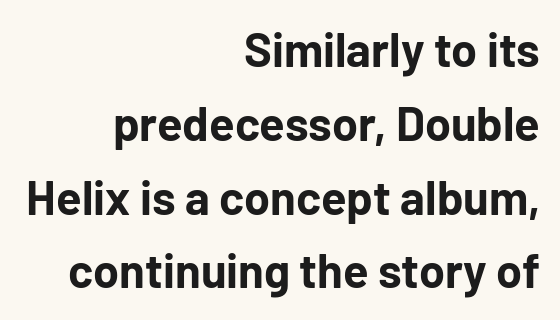
Q: Is the text bold? A: Yes.
Q: Is the text italic (slanted)? A: No, it is upright.
Q: Is the typeface a serif or a sans-serif typeface? A: Sans-serif.
Q: Is the text underlined? A: No.
Q: How is the paragraph aligned? A: Right-aligned.
Q: Is the spacing between letters normal or unusually wide? A: Normal.
Q: Is the spacing between lines tight, normal or loose? A: Normal.
Q: Width (condensed, normal, or wide)? A: Normal.
Q: Stroke contrast? A: Low.
Q: x-height? A: Medium.
Q: Monospaced? A: No.
